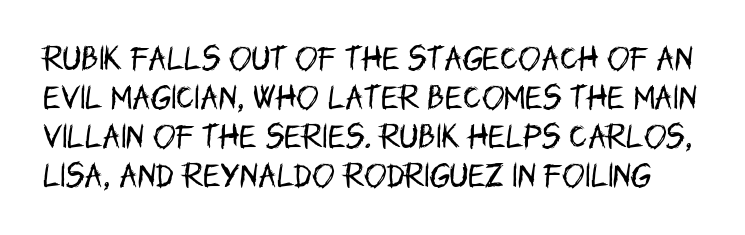
The image shows 27 px text type, upright; set normal line spacing (1.44x), normal letter spacing, not underlined.
